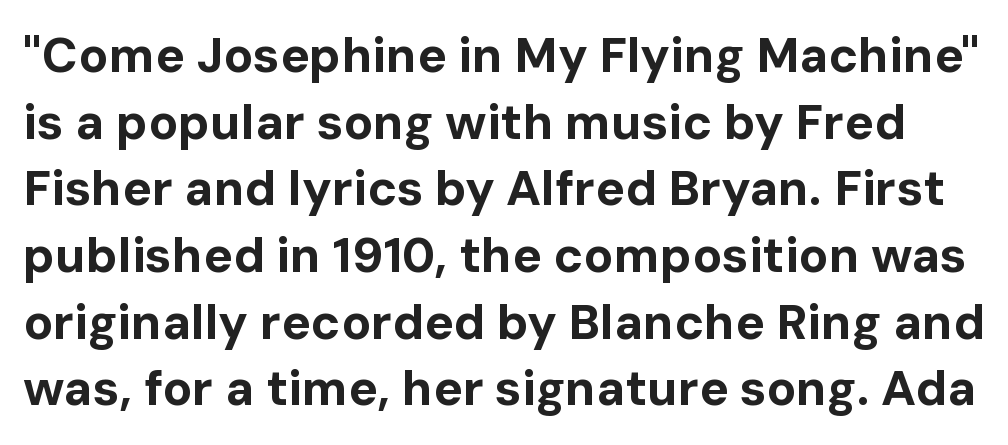
The image shows 49 px bold sans-serif type, upright; set normal line spacing (1.36x), normal letter spacing, not underlined; low stroke contrast and a medium x-height.
